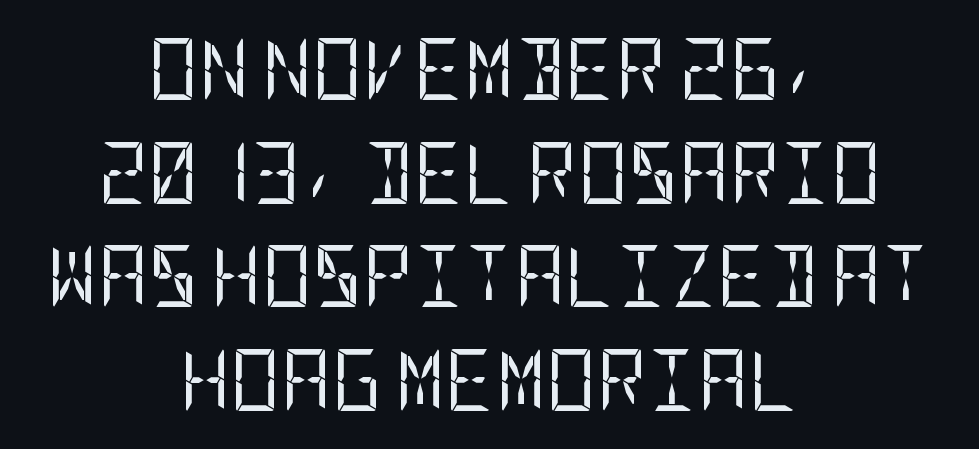
The image shows 62 px regular-weight, condensed sans-serif type, upright; set centered, normal line spacing (1.67x), normal letter spacing, not underlined; low stroke contrast and a large x-height.
